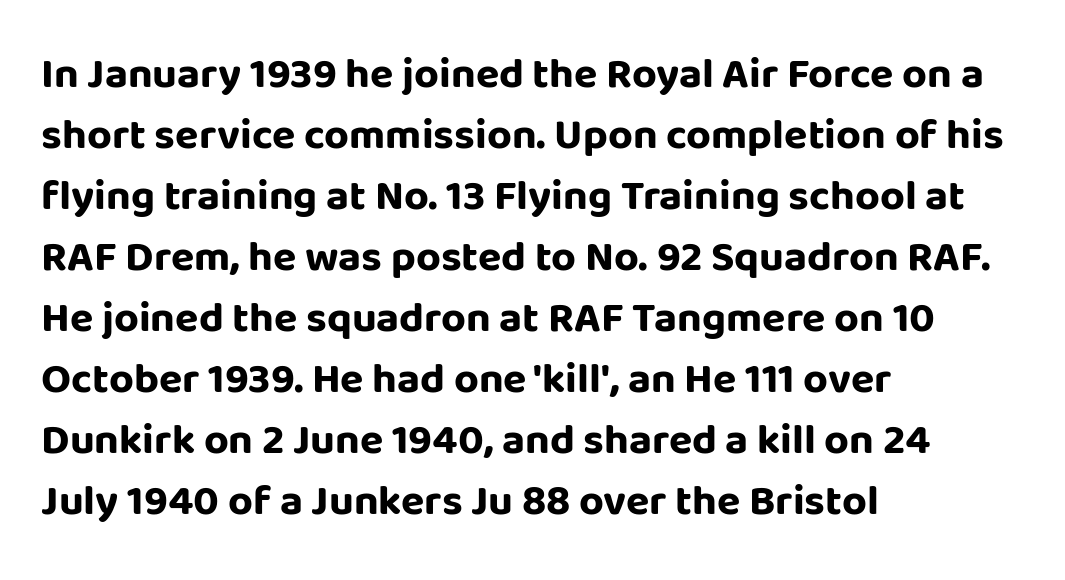
Q: Is the text bold? A: Yes.
Q: Is the text italic (slanted)? A: No, it is upright.
Q: Is the typeface a serif or a sans-serif typeface? A: Sans-serif.
Q: Is the text underlined? A: No.
Q: How is the paragraph aligned? A: Left-aligned.
Q: Is the spacing between letters normal or unusually wide? A: Normal.
Q: Is the spacing between lines tight, normal or loose? A: Normal.
Q: Width (condensed, normal, or wide)? A: Normal.
Q: Stroke contrast? A: Low.
Q: x-height? A: Large.
Q: Monospaced? A: No.
